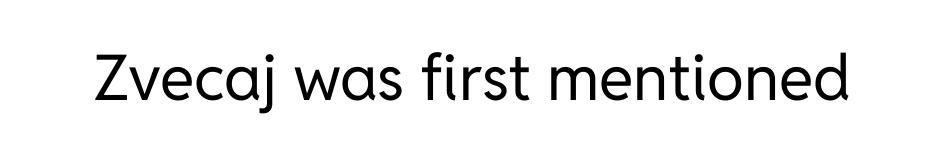
Q: Is the text bold? A: No.
Q: Is the text italic (slanted)? A: No, it is upright.
Q: Is the typeface a serif or a sans-serif typeface? A: Sans-serif.
Q: Is the text underlined? A: No.
Q: Is the spacing between letters normal or unusually wide? A: Normal.
Q: Width (condensed, normal, or wide)? A: Normal.
Q: Stroke contrast? A: Low.
Q: x-height? A: Medium.
Q: Monospaced? A: No.
